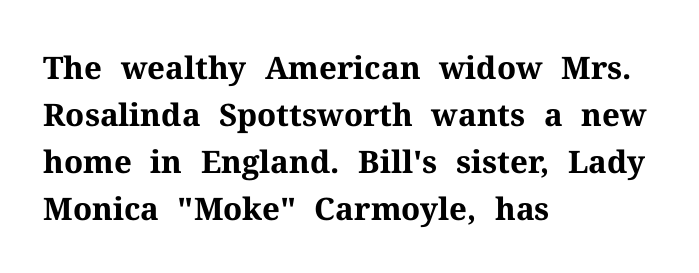
Q: Is the text bold? A: Yes.
Q: Is the text italic (slanted)? A: No, it is upright.
Q: Is the typeface a serif or a sans-serif typeface? A: Serif.
Q: Is the text underlined? A: No.
Q: How is the paragraph aligned? A: Left-aligned.
Q: Is the spacing between letters normal or unusually wide? A: Normal.
Q: Is the spacing between lines tight, normal or loose? A: Normal.
Q: Width (condensed, normal, or wide)? A: Normal.
Q: Stroke contrast? A: Medium.
Q: x-height? A: Medium.
Q: Monospaced? A: No.
